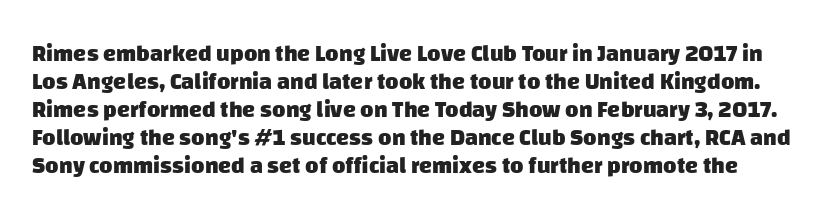
Weight check: bold — yes, fully. The gap between lines stays unmarked. Tracking here is standard; glyphs follow each other at the usual distance.
